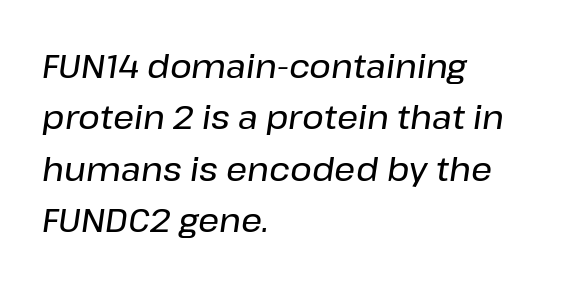
Q: Is the text italic (slanted)? A: Yes, it leans right by about 8 degrees.
Q: Is the text underlined? A: No.
Q: How is the paragraph aligned? A: Left-aligned.
Q: Is the spacing between letters normal or unusually wide? A: Normal.
Q: Is the spacing between lines tight, normal or loose? A: Normal.
Q: Width (condensed, normal, or wide)? A: Normal.
Q: Stroke contrast? A: Low.
Q: x-height? A: Medium.
Q: Monospaced? A: No.
